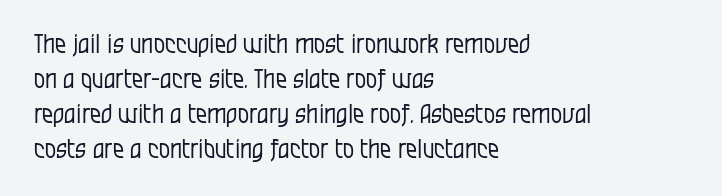
{"italic": "no", "bold": "no", "underline": "no", "align": "left", "line_spacing": "normal", "line_spacing_ratio": 1.4, "letter_spacing": "normal", "letter_spacing_em": 0.0, "glyph_px": 25}
